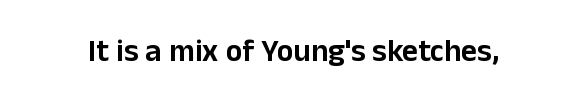
The image shows 31 px sans-serif type, upright; set normal letter spacing, not underlined; low stroke contrast and a medium x-height.
